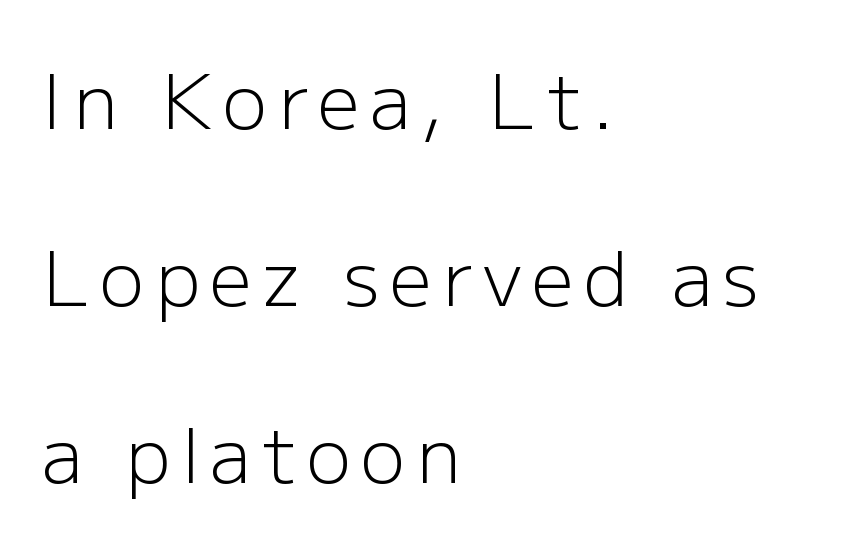
Only glyphs here, with clear space below each row. Each stroke keeps to a modest, everyday thickness or less. Varying glyph widths throughout — classic text-font behaviour. A classic flush-left, rag-right setting is used for this passage. Posture: upright roman. Vertical spacing — loose.
